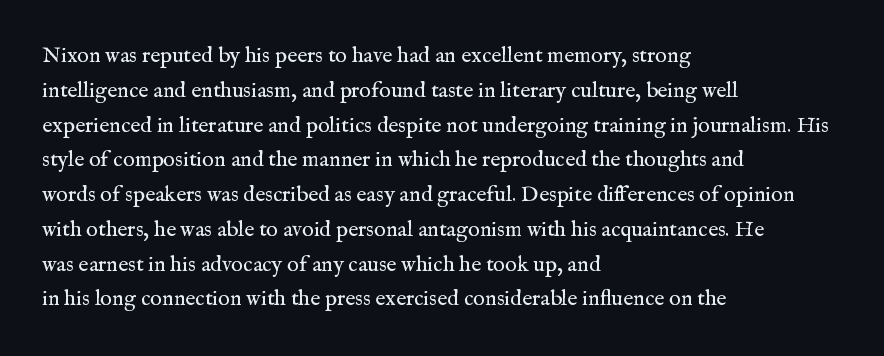
All the whitespace from short lines collects on the right. No extra tracking has been applied to these lines. Characters remain perfectly vertical along every line. The space beneath each line is pristine and unruled. Vertical stems look standard width or narrower in stroke.
